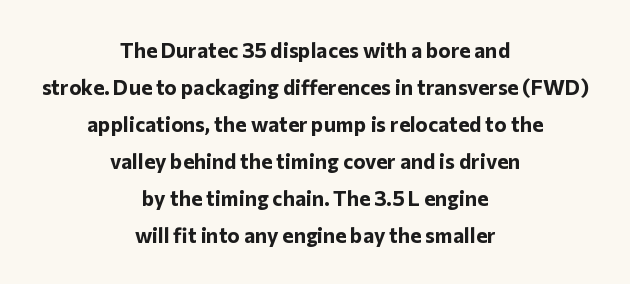
Q: Is the text bold? A: Yes.
Q: Is the text italic (slanted)? A: No, it is upright.
Q: Is the text underlined? A: No.
Q: How is the paragraph aligned? A: Centered.
Q: Is the spacing between letters normal or unusually wide? A: Normal.
